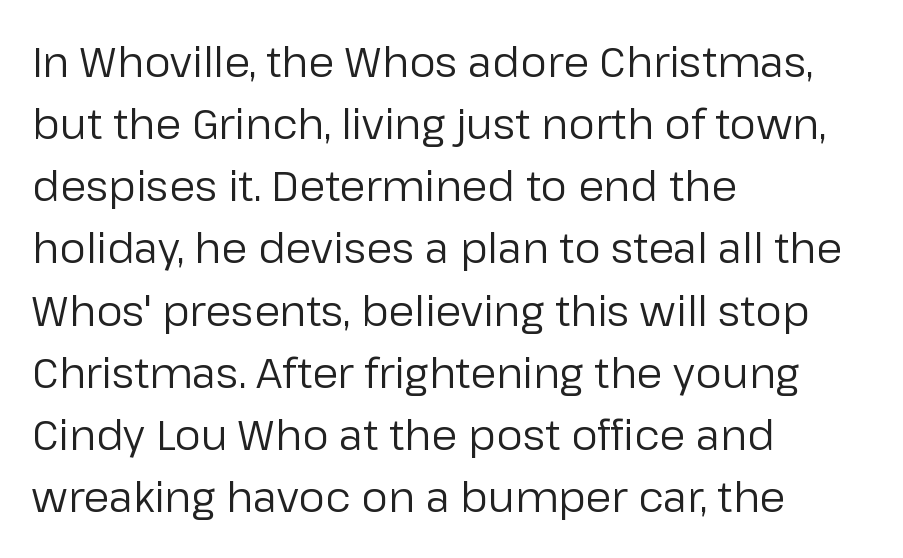
The image shows 42 px regular-weight sans-serif type, upright; set left-aligned, normal line spacing (1.48x), normal letter spacing, not underlined; low stroke contrast and a medium x-height.
